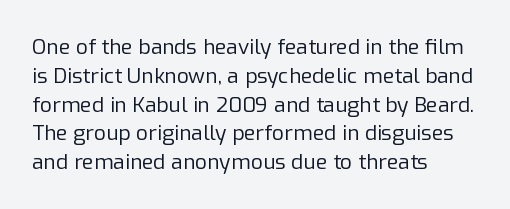
The image shows 21 px text type, upright; set left-aligned, normal line spacing (1.37x), normal letter spacing, not underlined.
